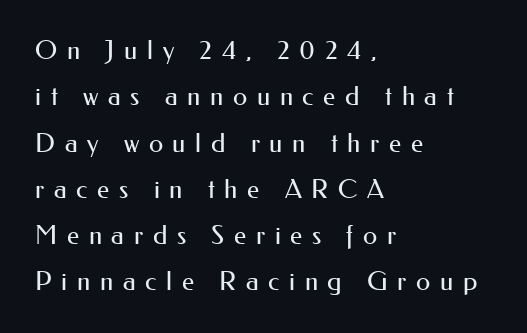
The image shows 26 px text type, upright; set left-aligned, line spacing 1.78x, unusually wide letter spacing (+0.37 em), not underlined.
